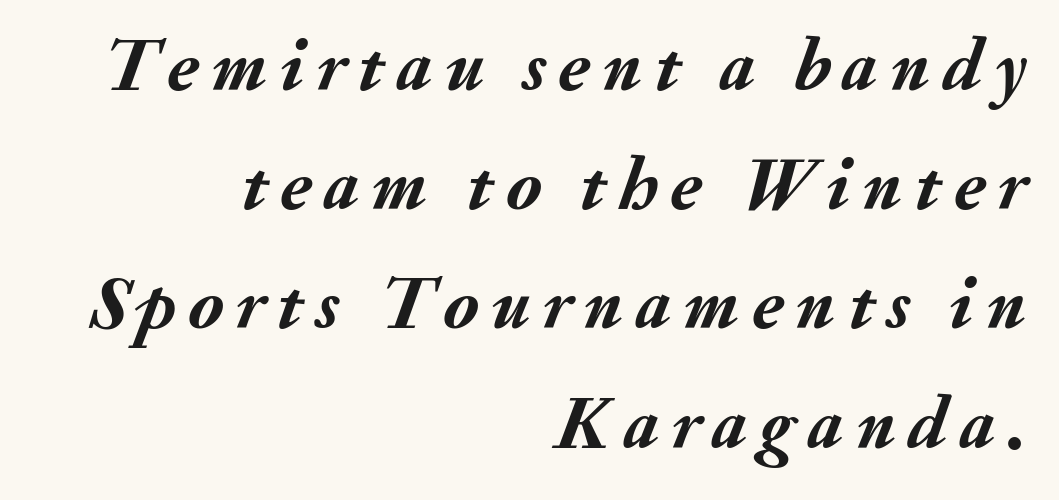
{"italic": "yes", "lean": "right", "slant_degrees": 20, "bold": "yes", "weight": "semibold", "width": "normal", "stroke_contrast": "medium", "x_height": "small", "monospaced": "no", "underline": "no", "align": "right", "line_spacing": "normal", "line_spacing_ratio": 1.59, "glyph_px": 75}
